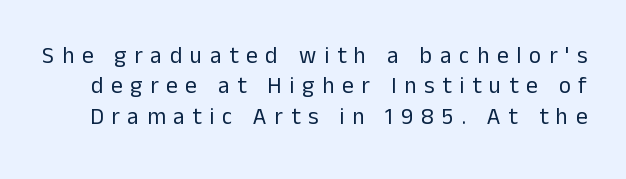
The image shows 23 px text type, upright; set normal line spacing (1.32x), unusually wide letter spacing (+0.34 em), not underlined.
